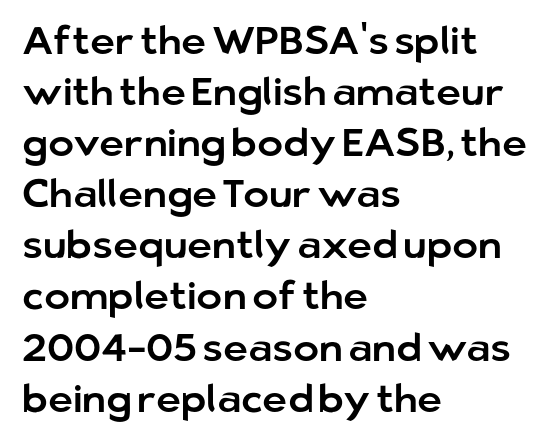
Q: Is the text italic (slanted)? A: No, it is upright.
Q: Is the typeface a serif or a sans-serif typeface? A: Sans-serif.
Q: Is the text underlined? A: No.
Q: How is the paragraph aligned? A: Left-aligned.
Q: Is the spacing between letters normal or unusually wide? A: Normal.
Q: Is the spacing between lines tight, normal or loose? A: Normal.
Q: Width (condensed, normal, or wide)? A: Normal.
Q: Stroke contrast? A: Low.
Q: x-height? A: Medium.
Q: Monospaced? A: No.
